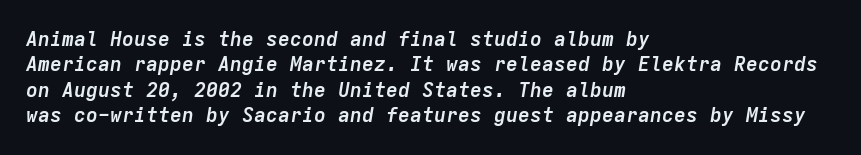
{"italic": "yes", "lean": "right", "slant_degrees": 9, "bold": "yes", "underline": "no", "align": "left", "line_spacing": "normal", "line_spacing_ratio": 1.27, "letter_spacing": "normal", "letter_spacing_em": 0.0, "glyph_px": 20}
